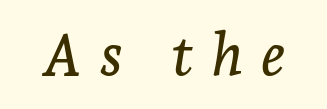
{"serif": "yes", "italic": "yes", "lean": "right", "slant_degrees": 7, "width": "normal", "stroke_contrast": "low", "x_height": "medium", "monospaced": "no", "underline": "no", "letter_spacing": "wide", "letter_spacing_em": 0.31, "glyph_px": 58}
